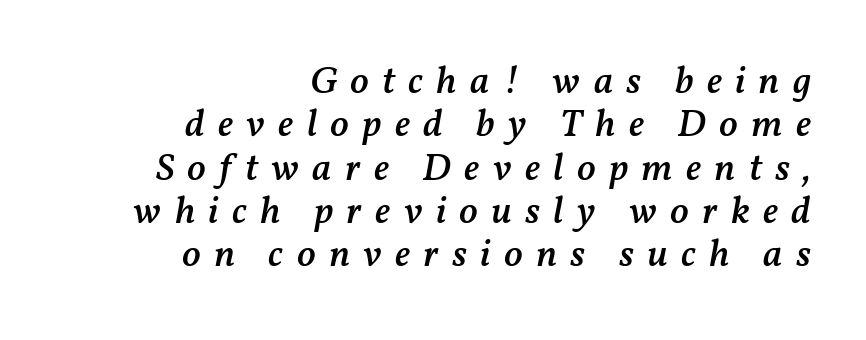
The image shows 39 px semibold type, italic (leaning right); set right-aligned, tight line spacing (1.11x), unusually wide letter spacing (+0.34 em), not underlined; medium stroke contrast and a medium x-height.
